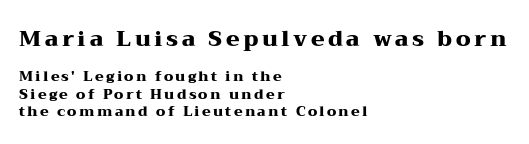
Strokes here are thick enough to call this a true bold. In this sample the first text group is rendered at the bigger scale. Every character sits straight up, as roman type does. Nobody drew a line under any word here. The lines are quadded left.
